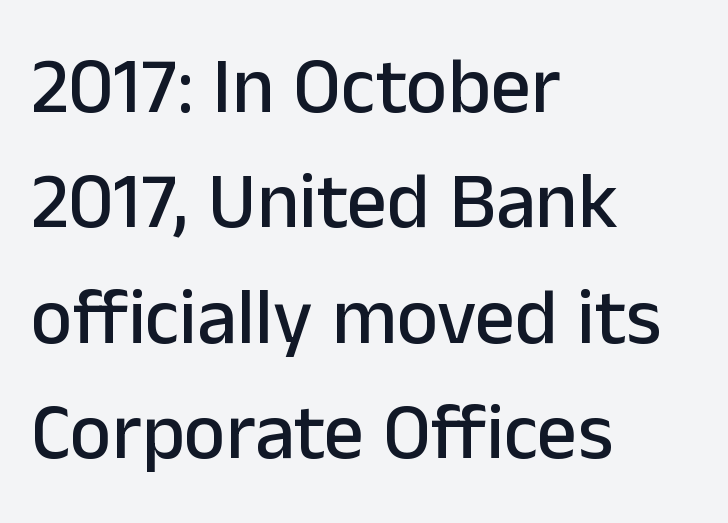
Q: Is the text italic (slanted)? A: No, it is upright.
Q: Is the typeface a serif or a sans-serif typeface? A: Sans-serif.
Q: Is the text underlined? A: No.
Q: How is the paragraph aligned? A: Left-aligned.
Q: Is the spacing between letters normal or unusually wide? A: Normal.
Q: Is the spacing between lines tight, normal or loose? A: Normal.
Q: Width (condensed, normal, or wide)? A: Normal.
Q: Stroke contrast? A: Low.
Q: x-height? A: Medium.
Q: Monospaced? A: No.
